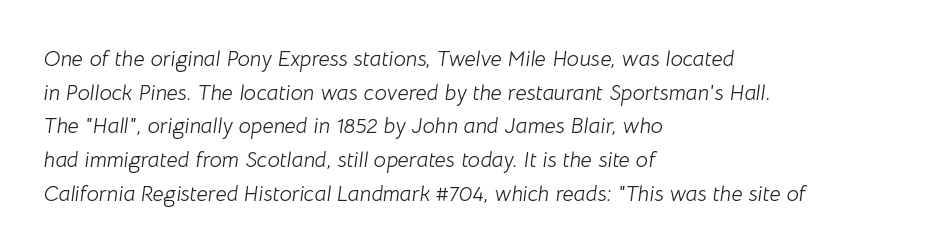
Compared with a typical body face, this is equally light or lighter still. This rendering leaves character spacing at its baseline value. The rendering anchors every line to the left-hand side. There's an unmistakable incline to the writing here. Anything drawn beneath the words? Only blank space.
